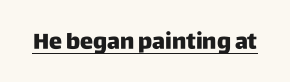
Compared with typical body copy, the letter spacing here is the same. Honestly, the underline is the first thing you notice here. No italicization has been applied; the sample stays upright.
